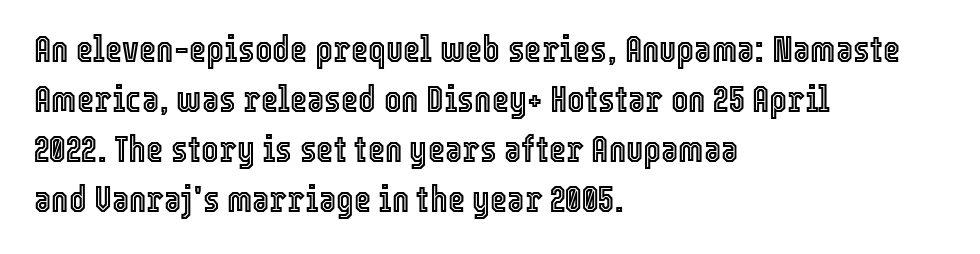
Q: Is the text italic (slanted)? A: No, it is upright.
Q: Is the text underlined? A: No.
Q: How is the paragraph aligned? A: Left-aligned.
Q: Is the spacing between letters normal or unusually wide? A: Normal.
Q: Is the spacing between lines tight, normal or loose? A: Normal.
Q: Width (condensed, normal, or wide)? A: Condensed.
Q: x-height? A: Medium.
Q: Monospaced? A: No.
